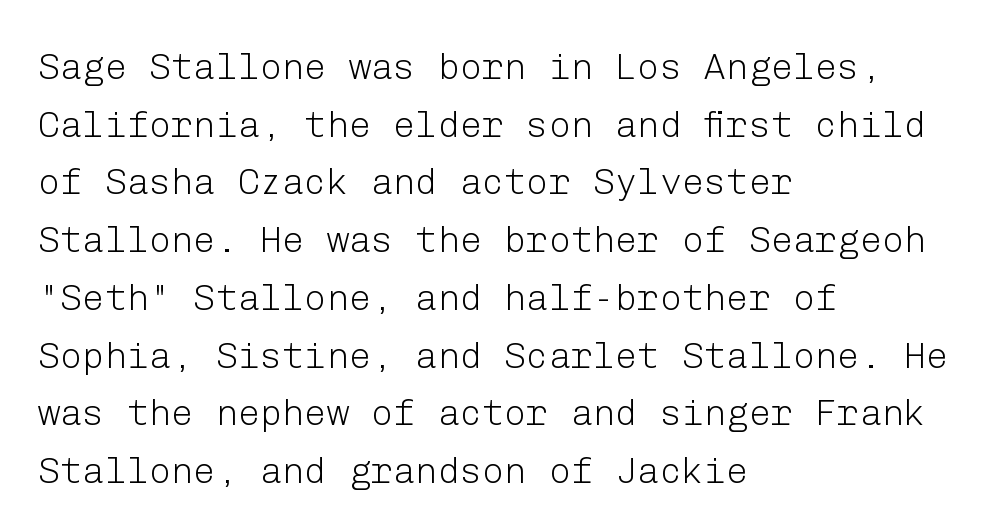
Horizontal alignment here is leftward, the default for most running prose. Stroke thickness stays within the range of a standard reading face or lighter. Serif or sans? Sans — the stroke terminals are bare. Compared with typical body copy, the letter spacing here is the same.
